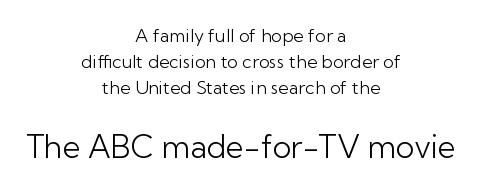
You can tell it's not italic because the verticals are truly vertical. Successive baselines arrive at the customary interval. The setting favours the middle, as headings and verse often do. The type is set solid horizontally, with unmodified tracking.
